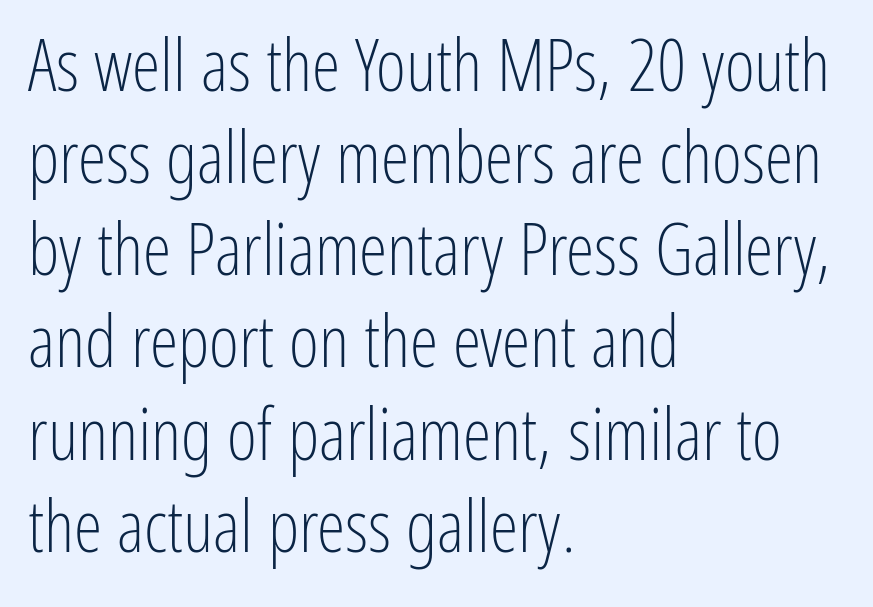
{"serif": "no", "italic": "no", "bold": "no", "weight": "light", "width": "condensed", "stroke_contrast": "low", "x_height": "medium", "monospaced": "no", "underline": "no", "align": "left", "line_spacing": "normal", "line_spacing_ratio": 1.28, "letter_spacing": "normal", "letter_spacing_em": 0.0, "glyph_px": 72}
